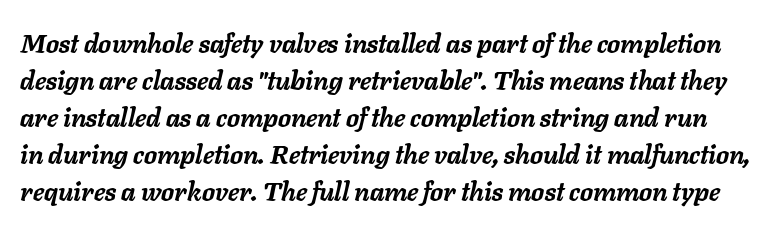
The image shows 26 px bold type, italic (leaning right); set normal line spacing (1.42x), normal letter spacing, not underlined.
